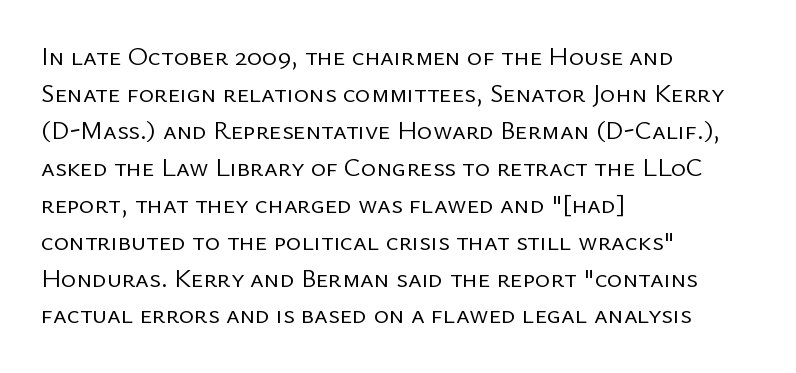
Rule under the text: the space is simply empty. The tracking reads as untouched default to a designer's eye. Compared with a typical body face, this is equally light or lighter still. A student would call this left alignment; a typographer would say flush left, rag right. The rows are spaced the way most documents space them.
